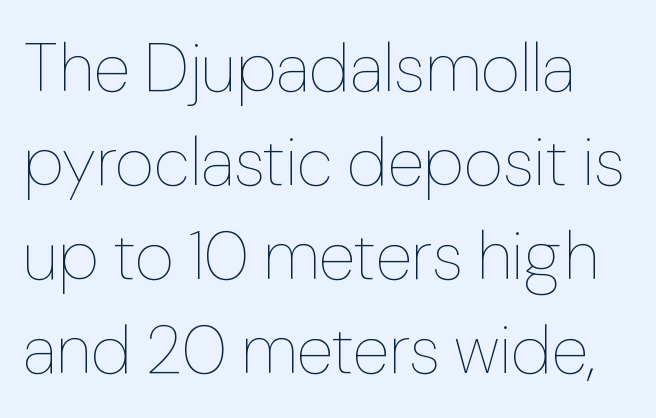
The passage shown is not bold in any degree. Check the space under the baseline: it is left empty. Varying glyph widths throughout — classic text-font behaviour. Caption: standard tracking, unaltered.
